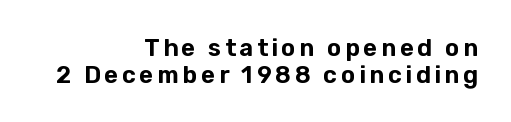
The image shows 24 px text type, upright; set right-aligned, tight line spacing (1.12x), not underlined.
